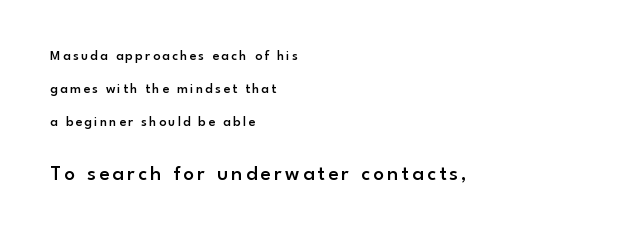
{"italic": "no", "bold": "semi", "underline": "no", "align": "left", "line_spacing": "loose", "line_spacing_ratio": 2.34, "larger_block": "second", "size_ratio": 1.5, "glyph_px": 21}
